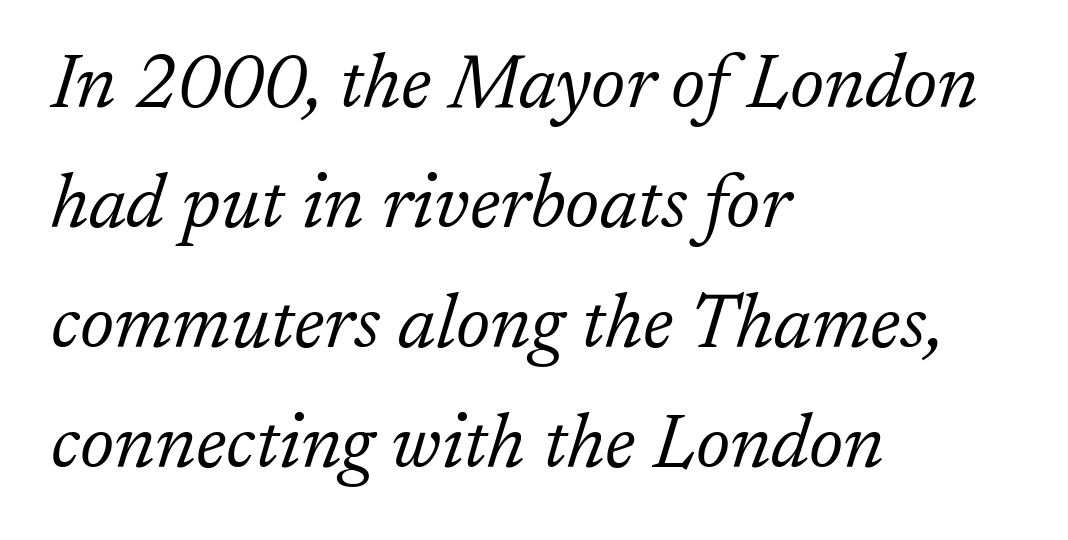
Designer's note — italics engaged. Any mark beneath the type? The region is blank. Varying glyph widths throughout — classic text-font behaviour. Typographically, this falls in the serif category. Bold? No — there's no thickening of the strokes.
